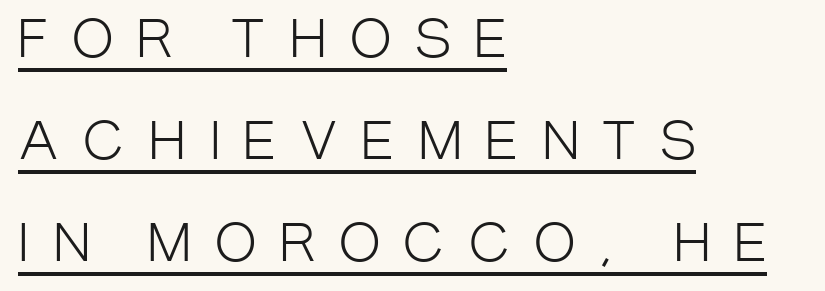
A typesetter would call this proportional, since set widths differ per character. Interline gaps are noticeably wide in this sample. Bold? No — there's no thickening of the strokes. Each line starts at the same left margin while the right side varies.
